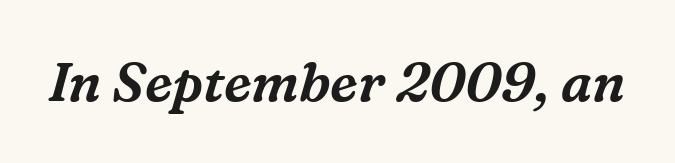
This is oblique type, the kind used for emphasis or titles. Think of a printed novel: that variable character pitch is what you see here. Compared with typical body copy, the letter spacing here is the same. Check where the strokes stop: tiny serifs finish them off.
